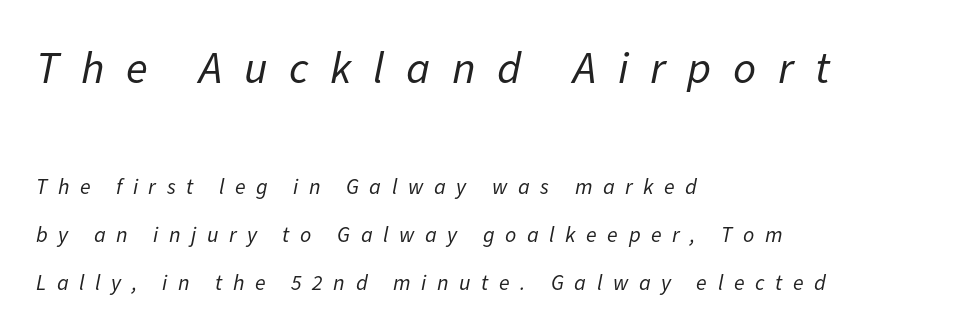
Q: Is the text bold? A: No.
Q: Is the text italic (slanted)? A: Yes, it leans right by about 11 degrees.
Q: Is the text underlined? A: No.
Q: How is the paragraph aligned? A: Left-aligned.
Q: Is the spacing between letters normal or unusually wide? A: Unusually wide.
Q: Is the spacing between lines tight, normal or loose? A: Loose.
Q: Which block of text is set in a larger size, the first (top) or the second (bottom)? A: The first (top) one.
Q: Width (condensed, normal, or wide)? A: Normal.
Q: Stroke contrast? A: Low.
Q: x-height? A: Medium.
Q: Monospaced? A: No.
